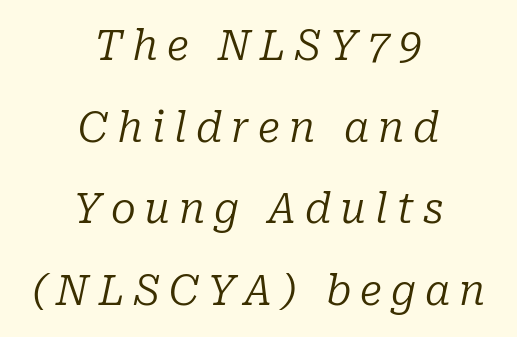
{"serif": "yes", "italic": "yes", "lean": "right", "slant_degrees": 10, "bold": "no", "weight": "regular", "width": "normal", "stroke_contrast": "low", "x_height": "medium", "monospaced": "no", "underline": "no", "align": "center", "line_spacing": "loose", "line_spacing_ratio": 1.99, "letter_spacing": "wide", "letter_spacing_em": 0.22, "glyph_px": 41}
